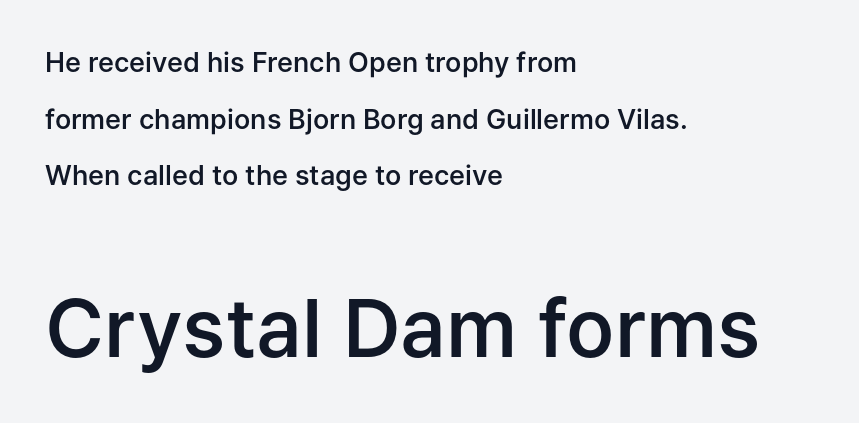
{"serif": "no", "italic": "no", "bold": "semi", "weight": "semibold", "width": "normal", "stroke_contrast": "low", "x_height": "medium", "monospaced": "no", "underline": "no", "align": "left", "line_spacing": "loose", "line_spacing_ratio": 2.1, "letter_spacing": "normal", "letter_spacing_em": 0.0, "larger_block": "second", "size_ratio": 2.96, "glyph_px": 80}
